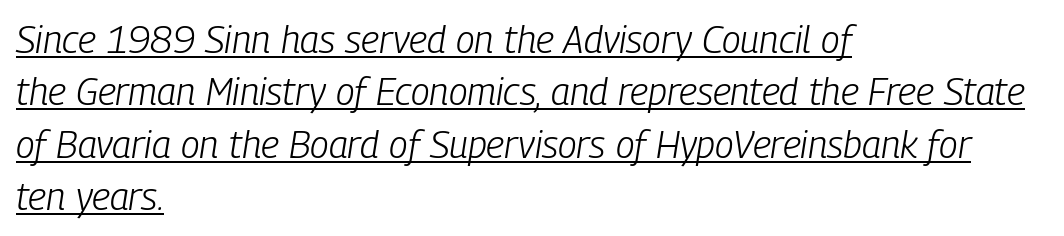
{"italic": "yes", "lean": "right", "slant_degrees": 9, "bold": "no", "weight": "light", "width": "condensed", "stroke_contrast": "low", "x_height": "medium", "monospaced": "no", "underline": "yes", "align": "left", "line_spacing": "normal", "line_spacing_ratio": 1.38, "letter_spacing": "normal", "letter_spacing_em": 0.0, "glyph_px": 38}
